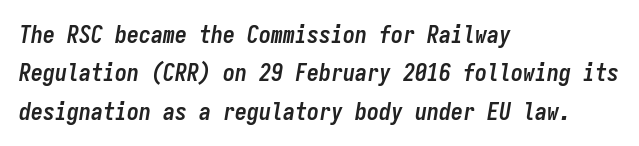
Q: Is the text bold? A: Yes.
Q: Is the text italic (slanted)? A: Yes, it leans right by about 9 degrees.
Q: Is the text underlined? A: No.
Q: How is the paragraph aligned? A: Left-aligned.
Q: Is the spacing between letters normal or unusually wide? A: Normal.
Q: Is the spacing between lines tight, normal or loose? A: Normal.
